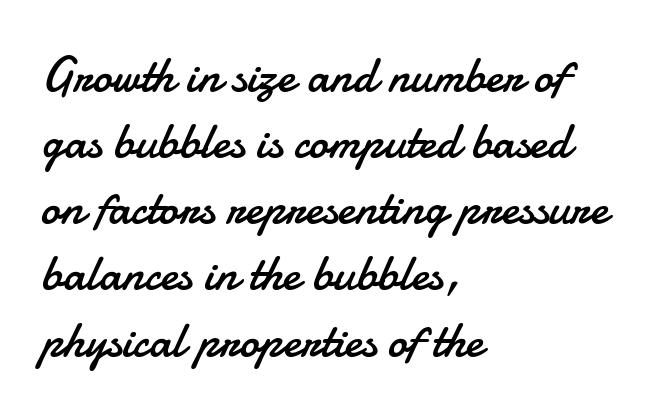
Q: Is the text bold? A: No.
Q: Is the text italic (slanted)? A: Yes.
Q: Is the typeface a serif or a sans-serif typeface? A: Sans-serif.
Q: Is the text underlined? A: No.
Q: How is the paragraph aligned? A: Left-aligned.
Q: Is the spacing between letters normal or unusually wide? A: Normal.
Q: Is the spacing between lines tight, normal or loose? A: Normal.
Q: Width (condensed, normal, or wide)? A: Normal.
Q: Stroke contrast? A: Low.
Q: x-height? A: Small.
Q: Monospaced? A: No.
